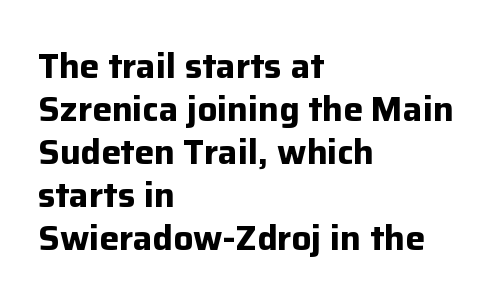
{"serif": "no", "italic": "no", "bold": "yes", "weight": "bold", "width": "normal", "stroke_contrast": "low", "x_height": "medium", "monospaced": "no", "underline": "no", "align": "left", "line_spacing_ratio": 1.23, "letter_spacing": "normal", "letter_spacing_em": 0.0, "glyph_px": 35}
